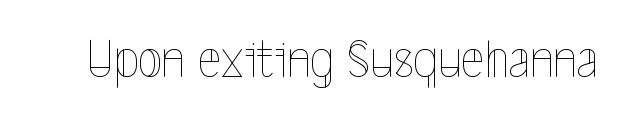
{"italic": "no", "bold": "no", "weight": "thin", "width": "condensed", "x_height": "medium", "monospaced": "no", "underline": "no", "letter_spacing": "normal", "letter_spacing_em": 0.0, "glyph_px": 56}
